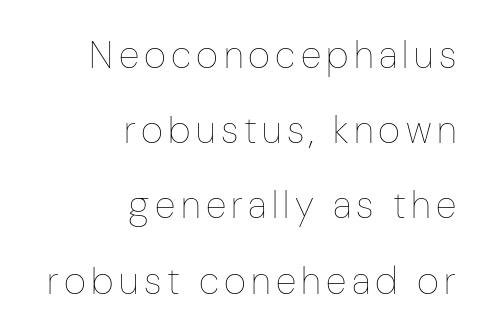
{"italic": "no", "bold": "no", "weight": "thin", "width": "condensed", "stroke_contrast": "low", "x_height": "medium", "monospaced": "no", "underline": "no", "align": "right", "line_spacing": "loose", "line_spacing_ratio": 1.98, "glyph_px": 38}
